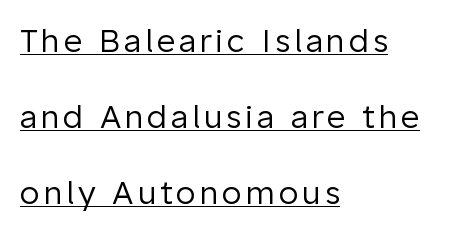
The image shows 32 px regular-weight sans-serif type, upright; set left-aligned, loose line spacing (2.37x), underlined; low stroke contrast and a medium x-height.
